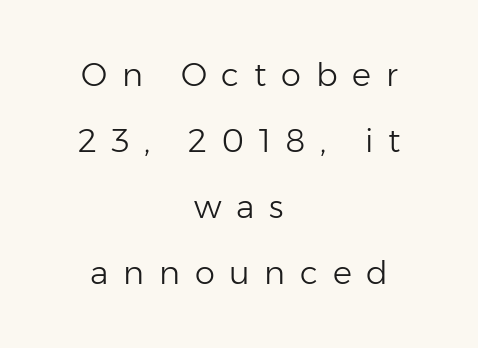
Q: Is the text bold? A: No.
Q: Is the text italic (slanted)? A: No, it is upright.
Q: Is the typeface a serif or a sans-serif typeface? A: Sans-serif.
Q: Is the text underlined? A: No.
Q: How is the paragraph aligned? A: Centered.
Q: Is the spacing between letters normal or unusually wide? A: Unusually wide.
Q: Is the spacing between lines tight, normal or loose? A: Loose.
Q: Width (condensed, normal, or wide)? A: Normal.
Q: Stroke contrast? A: Low.
Q: x-height? A: Medium.
Q: Monospaced? A: No.
